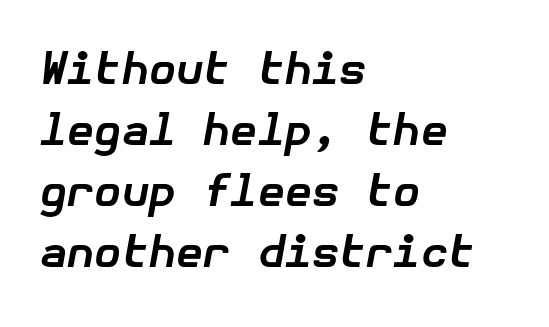
{"italic": "yes", "lean": "right", "slant_degrees": 10, "bold": "yes", "weight": "bold", "width": "normal", "stroke_contrast": "low", "x_height": "medium", "underline": "no", "align": "left", "line_spacing": "normal", "line_spacing_ratio": 1.39, "letter_spacing": "normal", "letter_spacing_em": 0.0, "glyph_px": 44}
